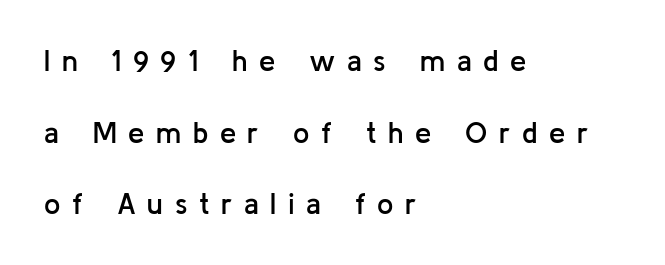
Underline: absent. Unlike italic type, these characters show no tilt at all. Caption: semibold face, moderately heavy strokes. These lines are composed in type without serifs. Characters follow at a spacing far wider than the type designer built in. The passage shown is typed in a proportional face where columns would drift.
